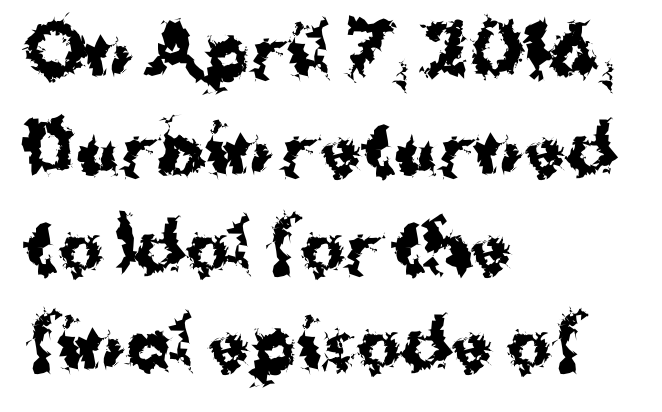
{"serif": "no", "italic": "no", "bold": "yes", "weight": "bold", "width": "normal", "stroke_contrast": "medium", "x_height": "medium", "monospaced": "no", "underline": "no", "align": "left", "line_spacing": "normal", "line_spacing_ratio": 1.46, "letter_spacing": "normal", "letter_spacing_em": 0.0, "glyph_px": 67}
